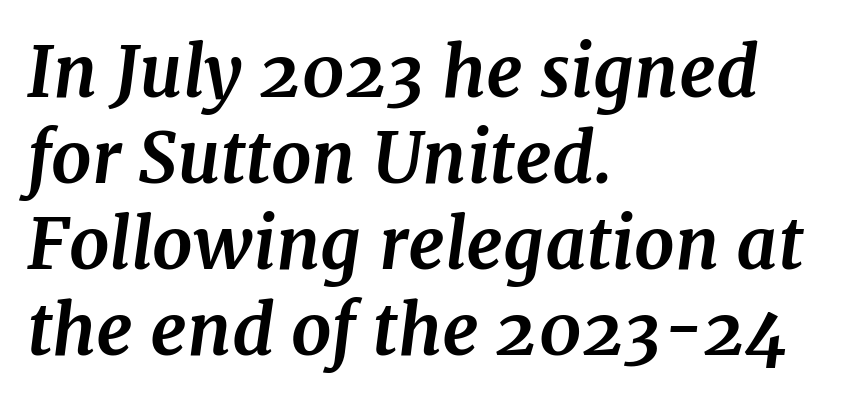
{"serif": "yes", "italic": "yes", "lean": "right", "slant_degrees": 7, "bold": "yes", "weight": "bold", "width": "normal", "stroke_contrast": "medium", "x_height": "medium", "monospaced": "no", "underline": "no", "align": "left", "line_spacing_ratio": 1.21, "letter_spacing": "normal", "letter_spacing_em": 0.0, "glyph_px": 71}
